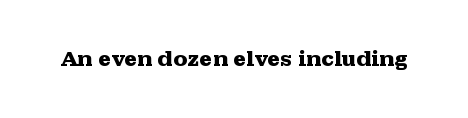
Q: Is the text bold? A: Yes.
Q: Is the text italic (slanted)? A: No, it is upright.
Q: Is the text underlined? A: No.
Q: Is the spacing between letters normal or unusually wide? A: Normal.
